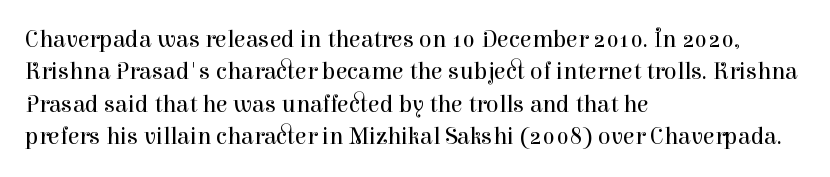
The image shows 24 px text type, upright; set left-aligned, normal line spacing (1.35x), normal letter spacing, not underlined.
